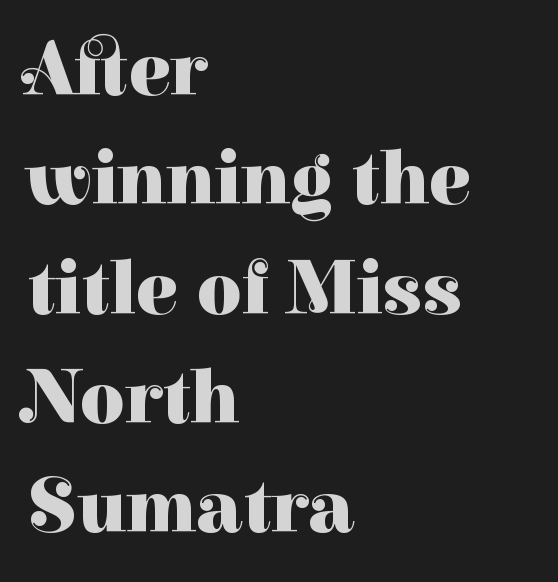
Q: Is the text bold? A: Yes.
Q: Is the text italic (slanted)? A: No, it is upright.
Q: Is the typeface a serif or a sans-serif typeface? A: Serif.
Q: Is the text underlined? A: No.
Q: How is the paragraph aligned? A: Left-aligned.
Q: Is the spacing between letters normal or unusually wide? A: Normal.
Q: Is the spacing between lines tight, normal or loose? A: Normal.
Q: Width (condensed, normal, or wide)? A: Normal.
Q: Stroke contrast? A: High.
Q: x-height? A: Medium.
Q: Monospaced? A: No.
